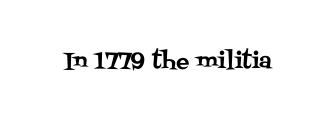
{"italic": "no", "underline": "no", "letter_spacing": "normal", "letter_spacing_em": 0.0, "glyph_px": 22}
